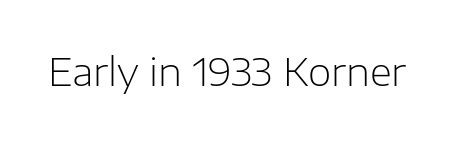
{"serif": "no", "italic": "no", "bold": "no", "weight": "light", "width": "normal", "stroke_contrast": "low", "x_height": "medium", "monospaced": "no", "underline": "no", "letter_spacing": "normal", "letter_spacing_em": 0.0, "glyph_px": 38}
